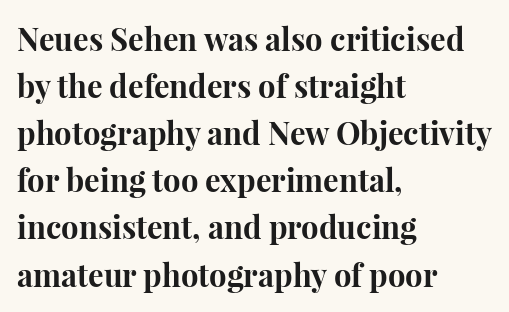
{"serif": "yes", "italic": "no", "bold": "yes", "weight": "bold", "width": "normal", "stroke_contrast": "high", "x_height": "medium", "monospaced": "no", "underline": "no", "align": "left", "line_spacing": "normal", "line_spacing_ratio": 1.52, "letter_spacing": "normal", "letter_spacing_em": 0.0, "glyph_px": 31}
